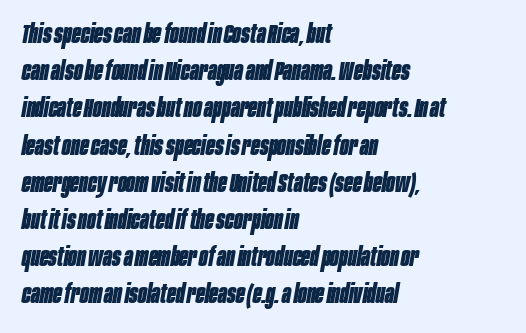
{"italic": "yes", "lean": "right", "slant_degrees": 10, "bold": "yes", "underline": "no", "align": "left", "line_spacing": "normal", "line_spacing_ratio": 1.43, "letter_spacing": "normal", "letter_spacing_em": 0.0, "glyph_px": 26}
